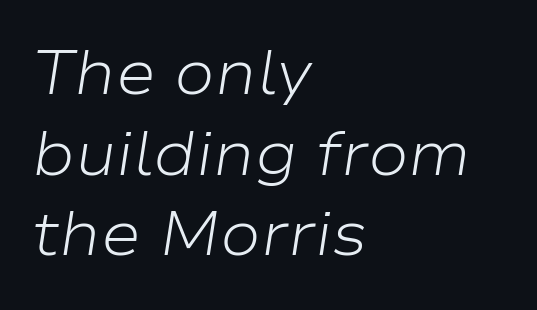
Q: Is the text bold? A: No.
Q: Is the text italic (slanted)? A: Yes, it leans right by about 9 degrees.
Q: Is the text underlined? A: No.
Q: How is the paragraph aligned? A: Left-aligned.
Q: Is the spacing between letters normal or unusually wide? A: Normal.
Q: Is the spacing between lines tight, normal or loose? A: Normal.
Q: Width (condensed, normal, or wide)? A: Wide.
Q: Stroke contrast? A: Low.
Q: x-height? A: Medium.
Q: Monospaced? A: No.
